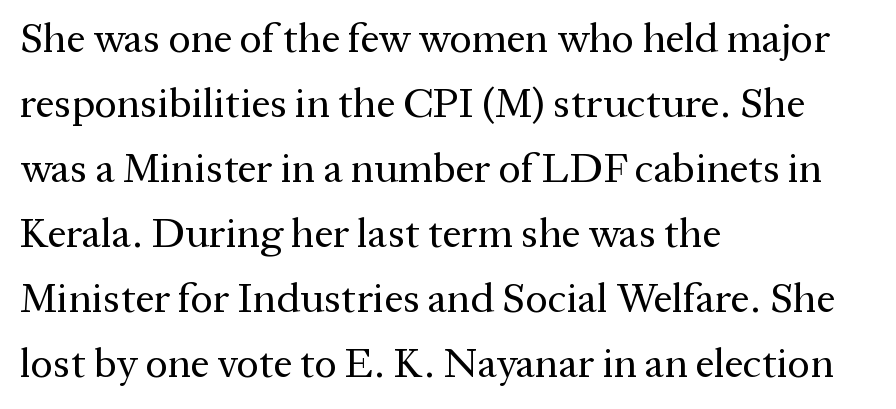
Q: Is the text bold? A: No.
Q: Is the text italic (slanted)? A: No, it is upright.
Q: Is the typeface a serif or a sans-serif typeface? A: Serif.
Q: Is the text underlined? A: No.
Q: How is the paragraph aligned? A: Left-aligned.
Q: Is the spacing between letters normal or unusually wide? A: Normal.
Q: Is the spacing between lines tight, normal or loose? A: Normal.
Q: Width (condensed, normal, or wide)? A: Normal.
Q: Stroke contrast? A: Medium.
Q: x-height? A: Medium.
Q: Monospaced? A: No.
